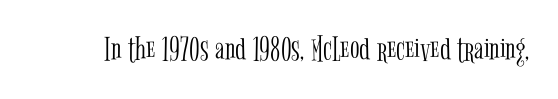
Q: Is the text bold? A: No.
Q: Is the text italic (slanted)? A: No, it is upright.
Q: Is the typeface a serif or a sans-serif typeface? A: Serif.
Q: Is the text underlined? A: No.
Q: Is the spacing between letters normal or unusually wide? A: Normal.
Q: Width (condensed, normal, or wide)? A: Condensed.
Q: Stroke contrast? A: Low.
Q: x-height? A: Medium.
Q: Monospaced? A: No.
